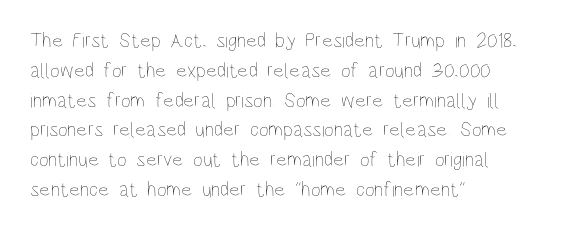
The image shows 21 px text type, upright; set left-aligned, normal line spacing (1.42x), normal letter spacing, not underlined.
